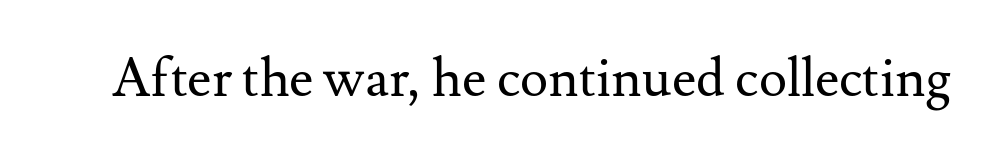
Q: Is the text bold? A: No.
Q: Is the text italic (slanted)? A: No, it is upright.
Q: Is the typeface a serif or a sans-serif typeface? A: Serif.
Q: Is the text underlined? A: No.
Q: Is the spacing between letters normal or unusually wide? A: Normal.
Q: Width (condensed, normal, or wide)? A: Normal.
Q: Stroke contrast? A: Medium.
Q: x-height? A: Small.
Q: Monospaced? A: No.
